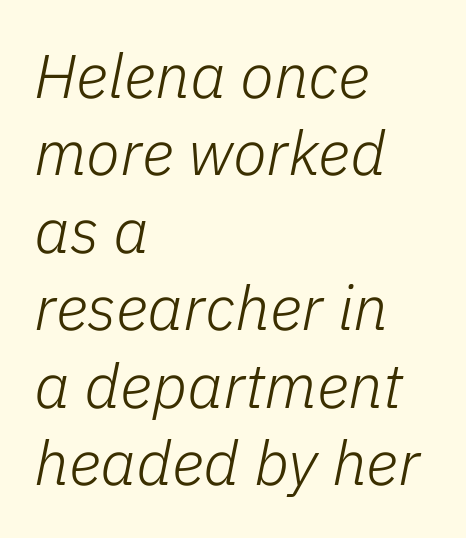
Q: Is the text bold? A: No.
Q: Is the text italic (slanted)? A: Yes, it leans right by about 11 degrees.
Q: Is the text underlined? A: No.
Q: How is the paragraph aligned? A: Left-aligned.
Q: Is the spacing between letters normal or unusually wide? A: Normal.
Q: Is the spacing between lines tight, normal or loose? A: Normal.
Q: Width (condensed, normal, or wide)? A: Normal.
Q: Stroke contrast? A: Low.
Q: x-height? A: Medium.
Q: Monospaced? A: No.
